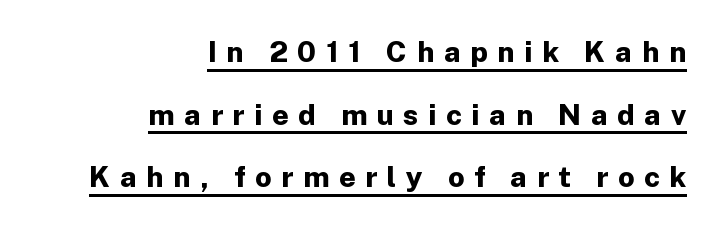
Underlined type. Think of a printed novel: that variable character pitch is what you see here. Compared with a flush-left layout, this one pins lines to the opposite, right side. Serifs: no, the terminals of the letterforms are clean. Is there any slant? The stems are plumb.
